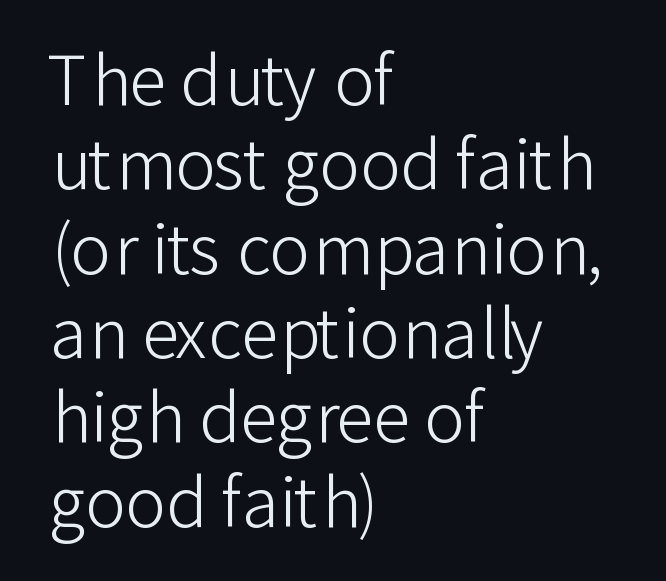
The image shows 68 px light sans-serif type, upright; set left-aligned, line spacing 1.24x, normal letter spacing, not underlined; low stroke contrast and a medium x-height.
